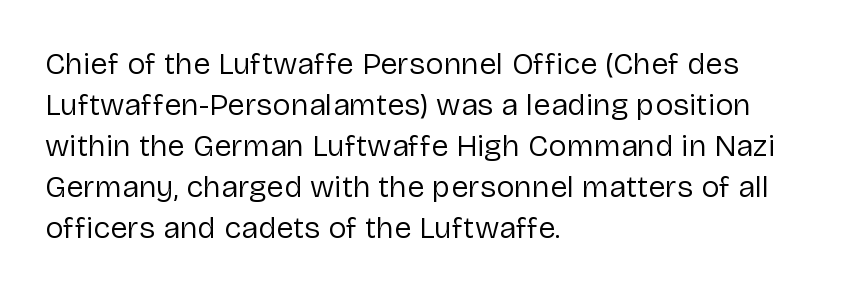
Q: Is the text bold? A: No.
Q: Is the text italic (slanted)? A: No, it is upright.
Q: Is the typeface a serif or a sans-serif typeface? A: Sans-serif.
Q: Is the text underlined? A: No.
Q: How is the paragraph aligned? A: Left-aligned.
Q: Is the spacing between letters normal or unusually wide? A: Normal.
Q: Is the spacing between lines tight, normal or loose? A: Normal.
Q: Width (condensed, normal, or wide)? A: Normal.
Q: Stroke contrast? A: Low.
Q: x-height? A: Medium.
Q: Monospaced? A: No.
